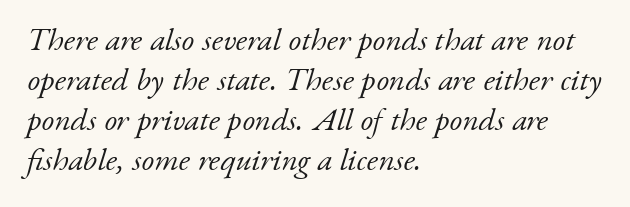
The image shows 32 px light serif type, italic (leaning right); set left-aligned, normal line spacing (1.25x), normal letter spacing, not underlined; low stroke contrast and a small x-height.
